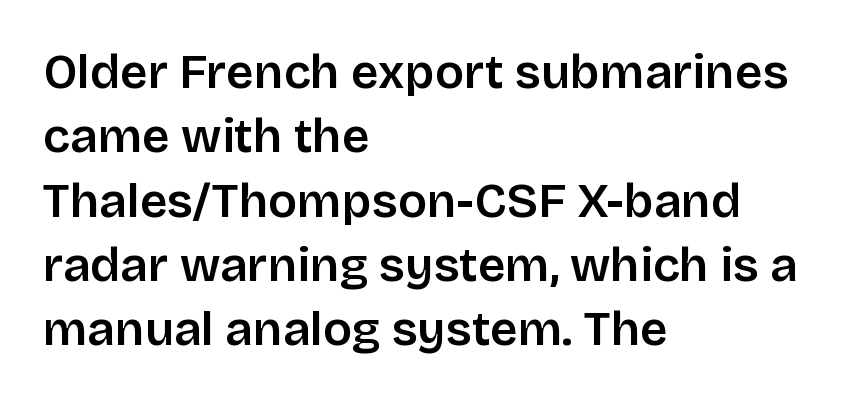
Q: Is the text bold? A: Semi-bold.
Q: Is the text italic (slanted)? A: No, it is upright.
Q: Is the typeface a serif or a sans-serif typeface? A: Sans-serif.
Q: Is the text underlined? A: No.
Q: How is the paragraph aligned? A: Left-aligned.
Q: Is the spacing between letters normal or unusually wide? A: Normal.
Q: Is the spacing between lines tight, normal or loose? A: Normal.
Q: Width (condensed, normal, or wide)? A: Normal.
Q: Stroke contrast? A: Low.
Q: x-height? A: Large.
Q: Monospaced? A: No.
